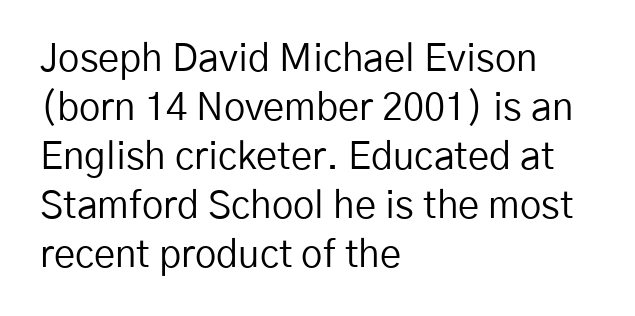
{"serif": "no", "italic": "no", "bold": "no", "weight": "regular", "width": "normal", "stroke_contrast": "low", "x_height": "medium", "monospaced": "no", "underline": "no", "align": "left", "line_spacing": "normal", "line_spacing_ratio": 1.29, "letter_spacing": "normal", "letter_spacing_em": 0.0, "glyph_px": 38}
